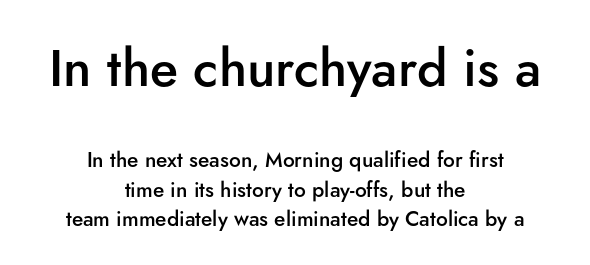
Q: Is the text bold? A: Semi-bold.
Q: Is the text italic (slanted)? A: No, it is upright.
Q: Is the typeface a serif or a sans-serif typeface? A: Sans-serif.
Q: Is the text underlined? A: No.
Q: How is the paragraph aligned? A: Centered.
Q: Is the spacing between letters normal or unusually wide? A: Normal.
Q: Is the spacing between lines tight, normal or loose? A: Normal.
Q: Which block of text is set in a larger size, the first (top) or the second (bottom)? A: The first (top) one.
Q: Width (condensed, normal, or wide)? A: Normal.
Q: Stroke contrast? A: Low.
Q: x-height? A: Small.
Q: Monospaced? A: No.
